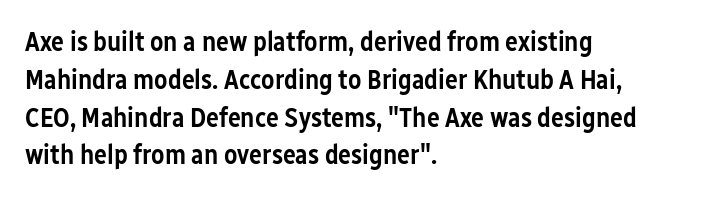
Short note: letters normally spaced. In terms of weight, the rendering is demibold, just under bold. Students, observe: this is what conventionally led text looks like. The typography opts for an upright posture over an oblique one. Each line starts at the same left margin while the right side varies. Check the space under the baseline: it is left empty.
